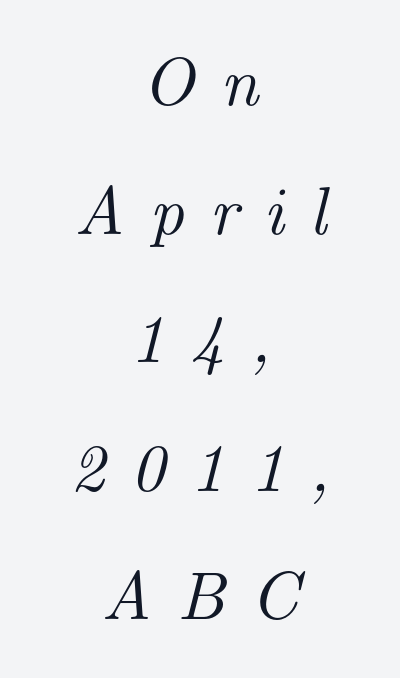
The image shows 68 px serif type, italic (leaning right); set centered, line spacing 1.89x, unusually wide letter spacing (+0.37 em), not underlined; medium stroke contrast and a small x-height.
